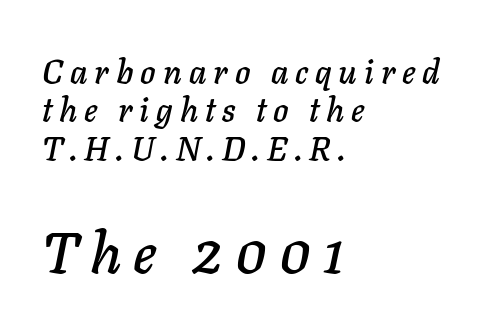
The image shows 57 px text type, italic (leaning right); set left-aligned, line spacing 1.16x, unusually wide letter spacing (+0.21 em), not underlined; the second (bottom) block is 1.73x larger; low stroke contrast and a medium x-height.
